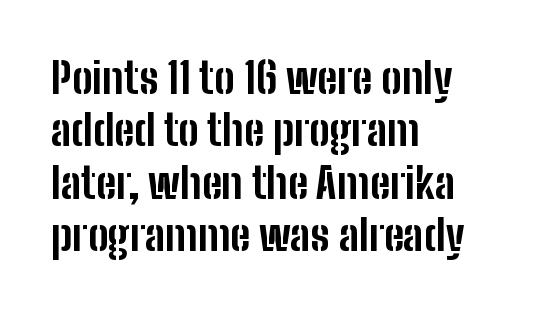
The image shows 43 px bold, condensed sans-serif type, upright; set left-aligned, line spacing 1.22x, normal letter spacing, not underlined; low stroke contrast and a medium x-height.
